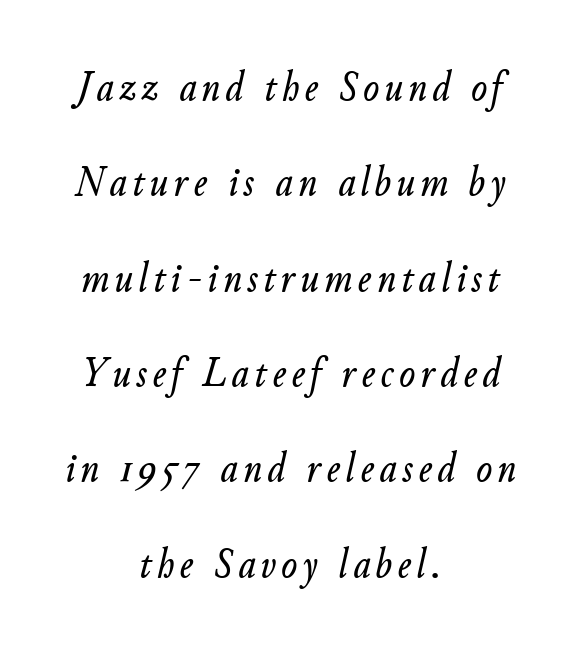
The image shows 42 px text type, italic (leaning right); set centered, loose line spacing (2.27x), not underlined; low stroke contrast and a small x-height.
